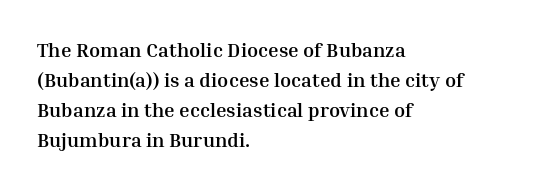
{"italic": "no", "bold": "yes", "underline": "no", "align": "left", "line_spacing": "normal", "line_spacing_ratio": 1.5, "letter_spacing": "normal", "letter_spacing_em": 0.0, "glyph_px": 20}
